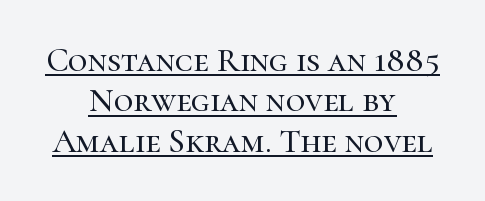
The image shows 34 px serif type, upright; set centered, line spacing 1.19x, normal letter spacing, underlined; high stroke contrast and a medium x-height.
